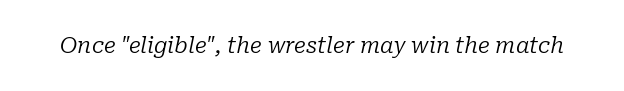
{"italic": "yes", "lean": "right", "slant_degrees": 10, "bold": "no", "underline": "no", "letter_spacing": "normal", "letter_spacing_em": 0.0, "glyph_px": 22}
